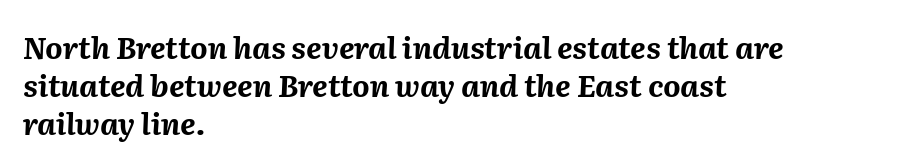
Q: Is the text bold? A: Yes.
Q: Is the text italic (slanted)? A: Yes, it leans right by about 2 degrees.
Q: Is the text underlined? A: No.
Q: How is the paragraph aligned? A: Left-aligned.
Q: Is the spacing between letters normal or unusually wide? A: Normal.
Q: Is the spacing between lines tight, normal or loose? A: Normal.
Q: Width (condensed, normal, or wide)? A: Normal.
Q: Stroke contrast? A: Medium.
Q: x-height? A: Medium.
Q: Monospaced? A: No.
